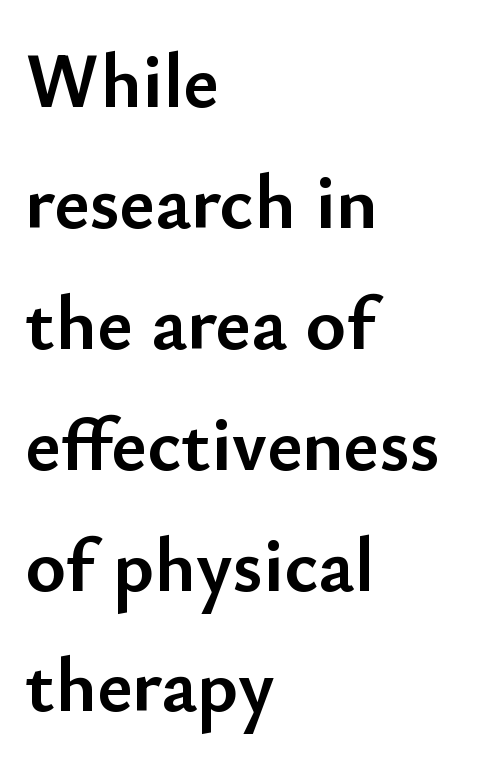
The face used here has the dense, thick strokes of a bold. The rendering shows plain stroke endings on the letterforms — a sans-serif design. Caption: multi-line text, flush left, ragged right. Vertical spacing — default. Spacing verdict: proportional, widths tailored to each character.
